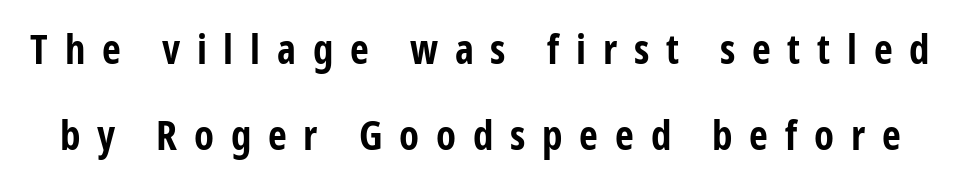
Q: Is the text bold? A: Yes.
Q: Is the text italic (slanted)? A: No, it is upright.
Q: Is the typeface a serif or a sans-serif typeface? A: Sans-serif.
Q: Is the text underlined? A: No.
Q: Is the spacing between letters normal or unusually wide? A: Unusually wide.
Q: Is the spacing between lines tight, normal or loose? A: Loose.
Q: Width (condensed, normal, or wide)? A: Condensed.
Q: Stroke contrast? A: Low.
Q: x-height? A: Medium.
Q: Monospaced? A: No.
